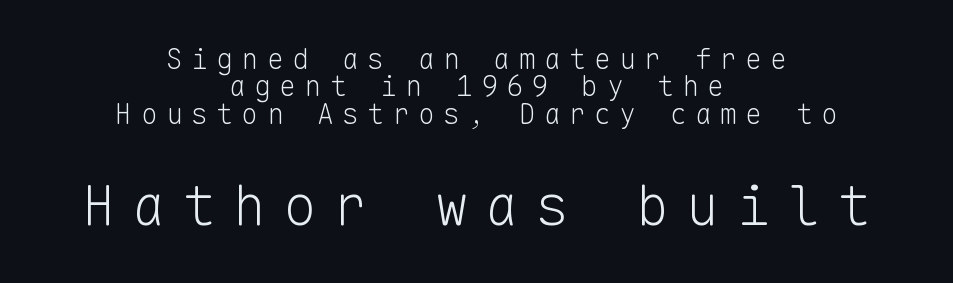
{"serif": "no", "italic": "no", "bold": "no", "weight": "light", "width": "normal", "stroke_contrast": "low", "x_height": "medium", "monospaced": "yes", "underline": "no", "align": "center", "line_spacing": "tight", "line_spacing_ratio": 0.98, "letter_spacing": "wide", "letter_spacing_em": 0.3, "larger_block": "second", "size_ratio": 2.0, "glyph_px": 56}
